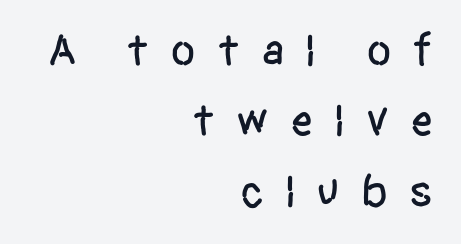
Q: Is the text italic (slanted)? A: No, it is upright.
Q: Is the typeface a serif or a sans-serif typeface? A: Sans-serif.
Q: Is the text underlined? A: No.
Q: How is the paragraph aligned? A: Right-aligned.
Q: Is the spacing between letters normal or unusually wide? A: Unusually wide.
Q: Is the spacing between lines tight, normal or loose? A: Normal.
Q: Width (condensed, normal, or wide)? A: Condensed.
Q: Stroke contrast? A: Low.
Q: x-height? A: Large.
Q: Monospaced? A: No.
